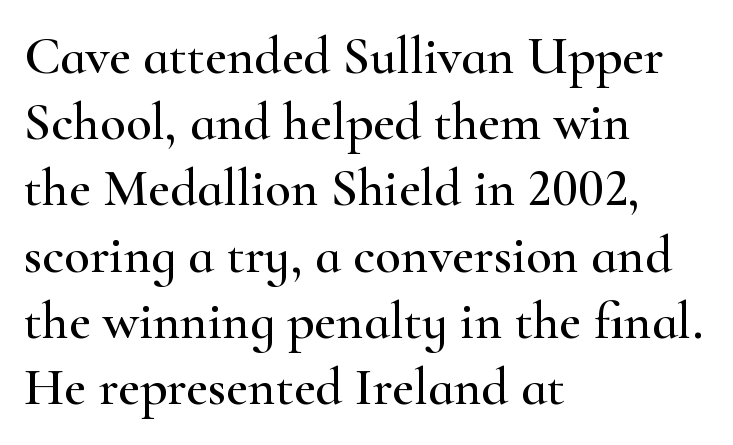
{"serif": "yes", "italic": "no", "width": "wide", "stroke_contrast": "high", "x_height": "small", "monospaced": "no", "underline": "no", "align": "left", "line_spacing": "normal", "line_spacing_ratio": 1.25, "letter_spacing": "normal", "letter_spacing_em": 0.0, "glyph_px": 53}
